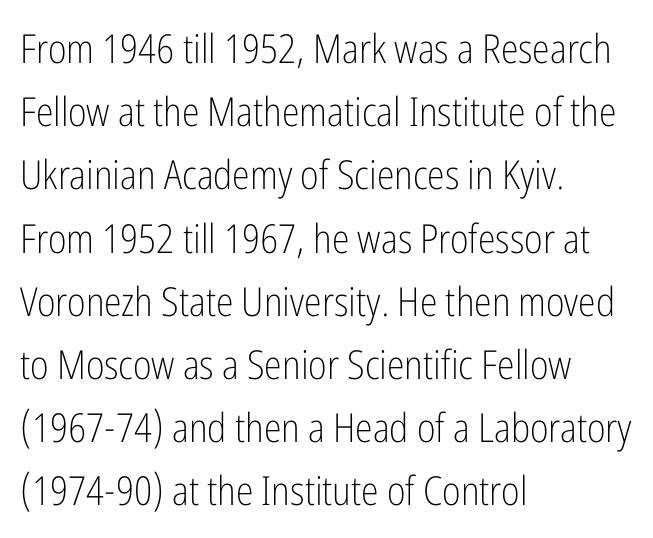
Q: Is the text bold? A: No.
Q: Is the text italic (slanted)? A: No, it is upright.
Q: Is the typeface a serif or a sans-serif typeface? A: Sans-serif.
Q: Is the text underlined? A: No.
Q: How is the paragraph aligned? A: Left-aligned.
Q: Is the spacing between letters normal or unusually wide? A: Normal.
Q: Is the spacing between lines tight, normal or loose? A: Normal.
Q: Width (condensed, normal, or wide)? A: Condensed.
Q: Stroke contrast? A: Low.
Q: x-height? A: Medium.
Q: Monospaced? A: No.
